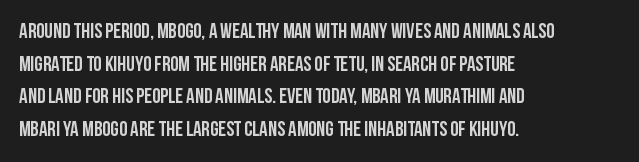
The image shows 21 px text type, upright; set left-aligned, normal line spacing (1.55x), normal letter spacing, not underlined.
